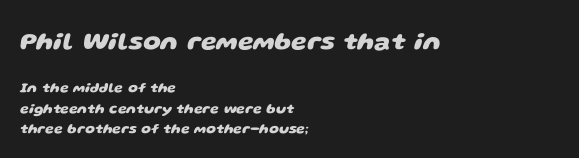
The image shows 25 px bold type; set left-aligned, normal line spacing (1.45x), normal letter spacing, not underlined; the first (top) block is 1.79x larger.
